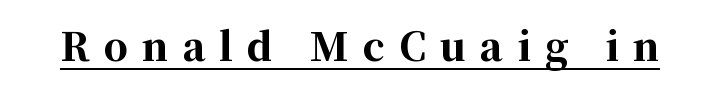
{"serif": "yes", "italic": "no", "bold": "yes", "weight": "bold", "width": "normal", "stroke_contrast": "high", "x_height": "medium", "monospaced": "no", "underline": "yes", "letter_spacing": "wide", "letter_spacing_em": 0.37, "glyph_px": 38}
